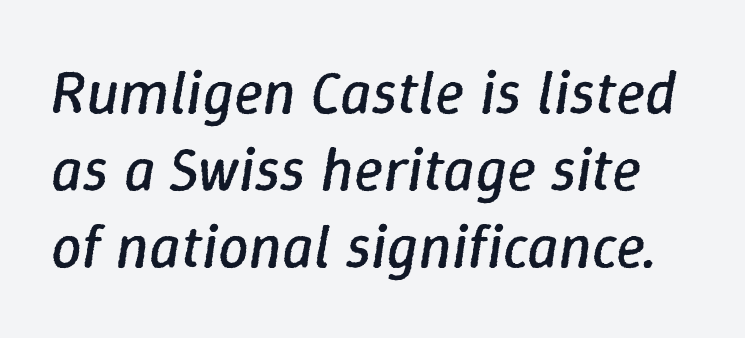
The image shows 61 px regular-weight type, italic (leaning right); set normal line spacing (1.26x), normal letter spacing, not underlined; low stroke contrast and a medium x-height.
